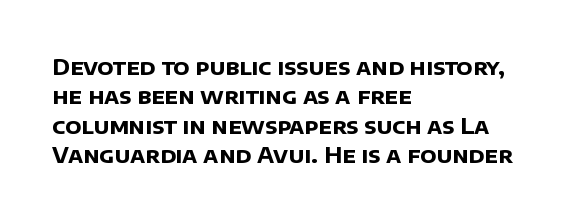
The image shows 22 px bold type; set left-aligned, normal line spacing (1.34x), normal letter spacing, not underlined.
